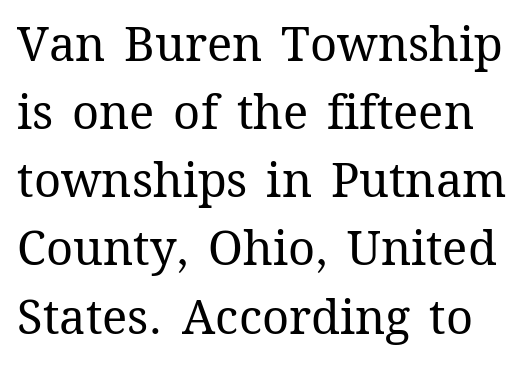
Q: Is the text bold? A: No.
Q: Is the text italic (slanted)? A: No, it is upright.
Q: Is the text underlined? A: No.
Q: Is the spacing between letters normal or unusually wide? A: Normal.
Q: Is the spacing between lines tight, normal or loose? A: Normal.
Q: Width (condensed, normal, or wide)? A: Normal.
Q: Stroke contrast? A: Medium.
Q: x-height? A: Medium.
Q: Monospaced? A: No.
